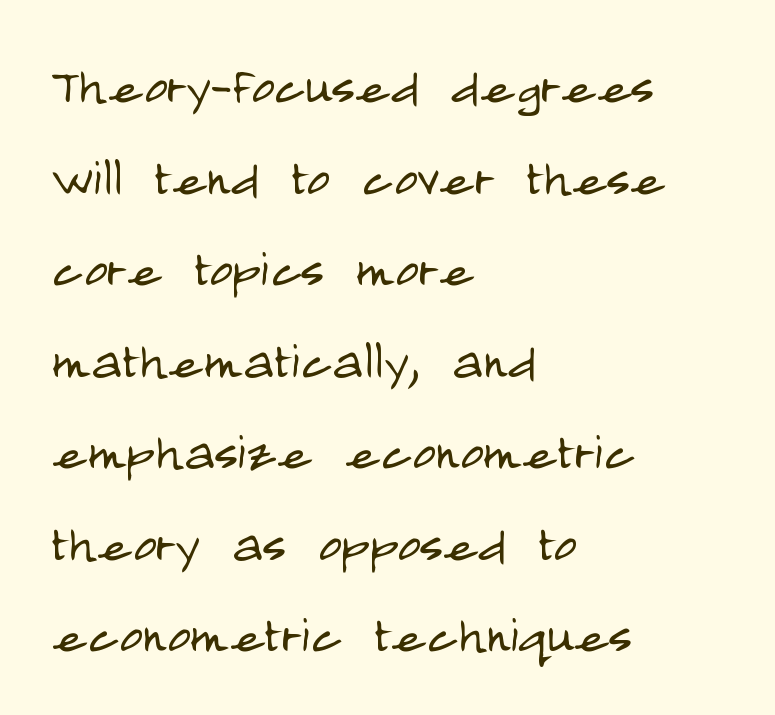
Nope, not italic — everything's standing straight. Weight: not bold — regular or lighter. Is this a fixed-width face? No — the glyphs have proportional, varying widths. The glyphs are unaccompanied by any horizontal stroke below them. In terms of letterform style, serifs are entirely absent. Vertical spacing — default.
